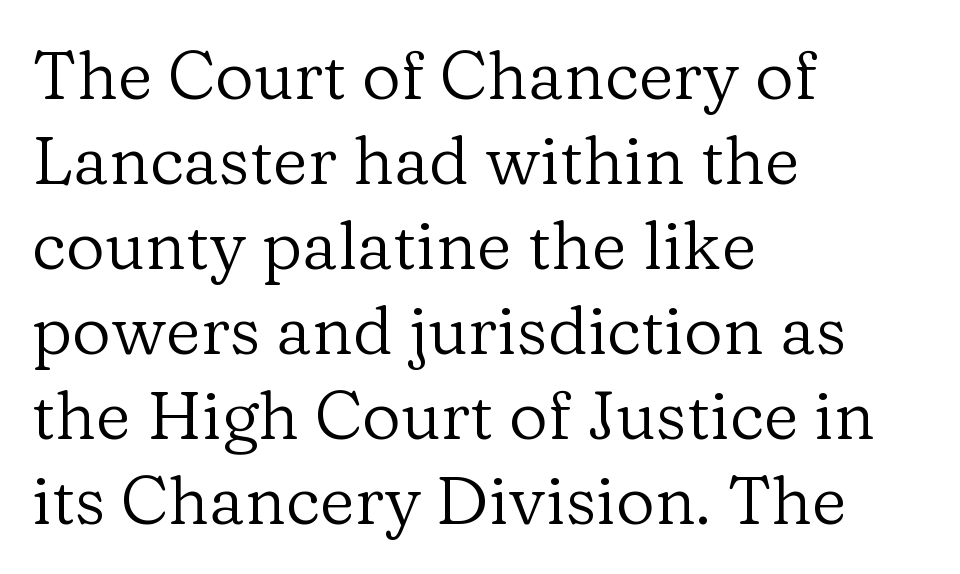
The image shows 68 px regular-weight serif type, upright; set left-aligned, normal line spacing (1.25x), normal letter spacing, not underlined; low stroke contrast and a medium x-height.
